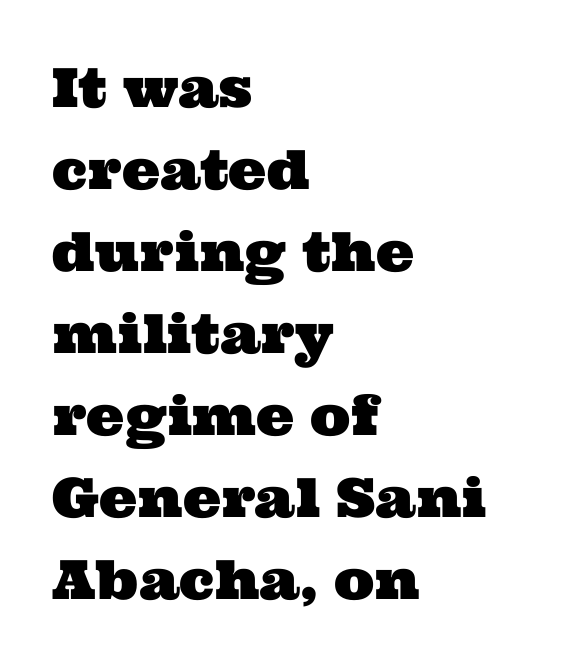
{"serif": "yes", "width": "wide", "stroke_contrast": "medium", "x_height": "medium", "monospaced": "no", "underline": "no", "align": "left", "line_spacing": "normal", "line_spacing_ratio": 1.52, "letter_spacing": "normal", "letter_spacing_em": 0.0, "glyph_px": 54}
